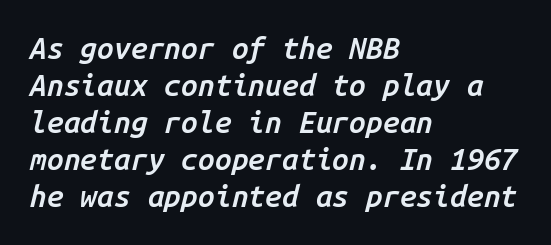
Clear beneath every line of the passage. This sample uses an oblique cut, with every glyph tilted off the vertical. Line starts are locked; line ends wander. The letterforms sit shoulder to shoulder at normal distance. These lines carry some extra weight — a demibold, not a full bold.
